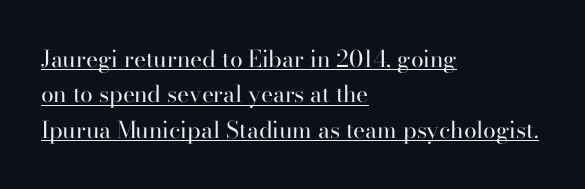
Q: Is the text bold? A: No.
Q: Is the text italic (slanted)? A: No, it is upright.
Q: Is the text underlined? A: Yes.
Q: How is the paragraph aligned? A: Left-aligned.
Q: Is the spacing between letters normal or unusually wide? A: Normal.
Q: Is the spacing between lines tight, normal or loose? A: Normal.
